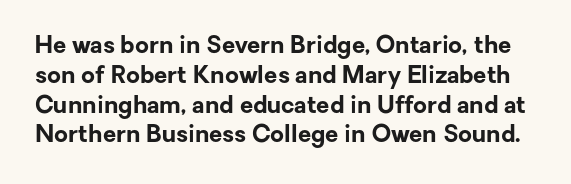
Q: Is the text bold? A: Yes.
Q: Is the text italic (slanted)? A: No, it is upright.
Q: Is the text underlined? A: No.
Q: Is the spacing between letters normal or unusually wide? A: Normal.
